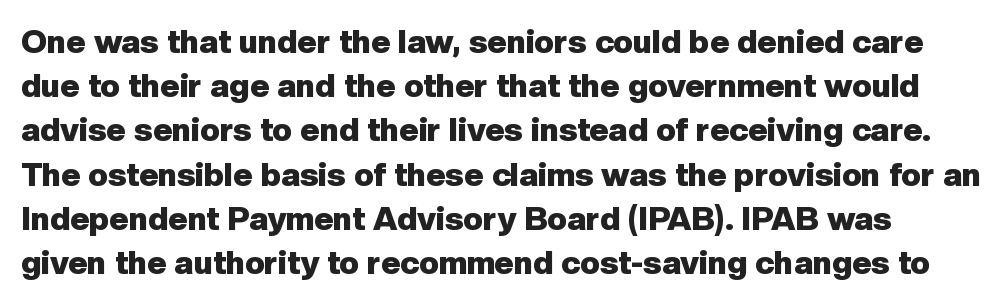
The image shows 33 px heavy sans-serif type, upright; set normal line spacing (1.34x), normal letter spacing, not underlined; low stroke contrast and a medium x-height.
